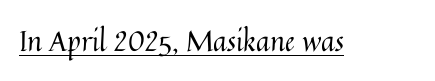
Compared with a typical body face, this is equally light or lighter still. Is this a fixed-width face? No — the glyphs have proportional, varying widths. Like a heading marked for emphasis, these lines bear an underscore.
